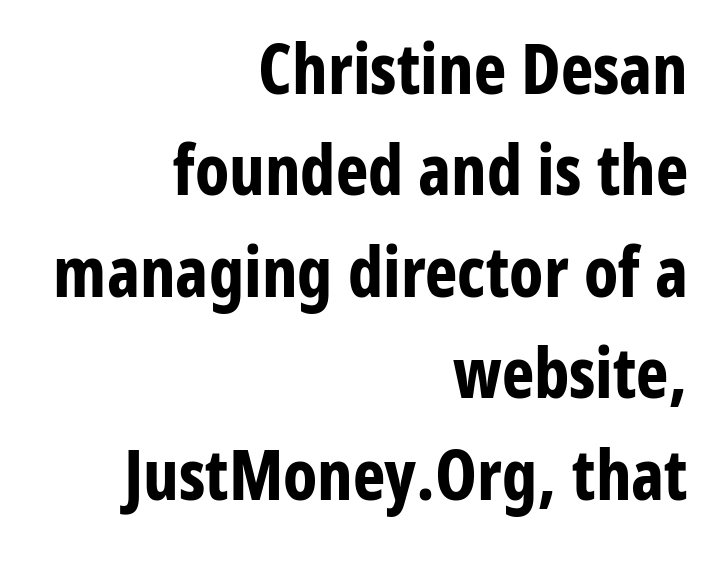
{"serif": "no", "italic": "no", "bold": "yes", "weight": "bold", "width": "condensed", "stroke_contrast": "low", "x_height": "medium", "monospaced": "no", "underline": "no", "align": "right", "line_spacing": "normal", "line_spacing_ratio": 1.47, "letter_spacing": "normal", "letter_spacing_em": 0.0, "glyph_px": 69}
